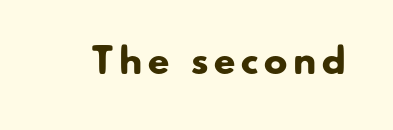
{"serif": "no", "bold": "yes", "weight": "heavy", "width": "normal", "stroke_contrast": "low", "x_height": "small", "monospaced": "no", "underline": "no", "glyph_px": 35}
